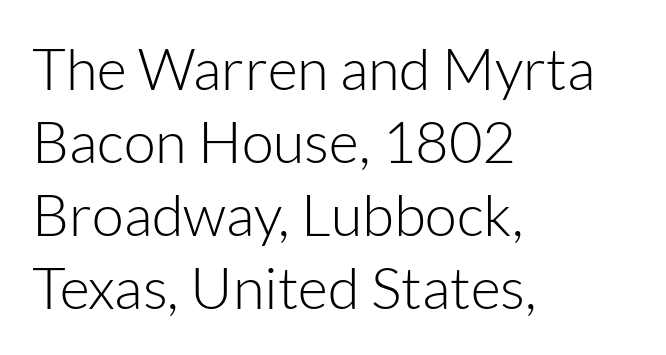
Q: Is the text bold? A: No.
Q: Is the text italic (slanted)? A: No, it is upright.
Q: Is the typeface a serif or a sans-serif typeface? A: Sans-serif.
Q: Is the text underlined? A: No.
Q: How is the paragraph aligned? A: Left-aligned.
Q: Is the spacing between letters normal or unusually wide? A: Normal.
Q: Is the spacing between lines tight, normal or loose? A: Normal.
Q: Width (condensed, normal, or wide)? A: Normal.
Q: Stroke contrast? A: Low.
Q: x-height? A: Medium.
Q: Monospaced? A: No.
